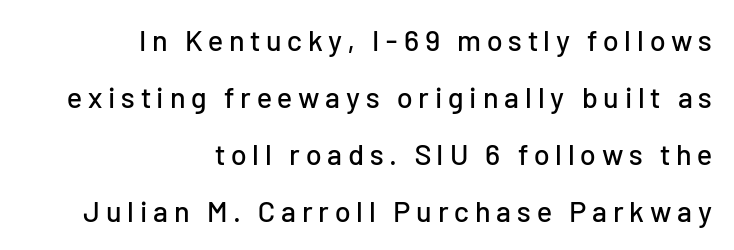
{"serif": "no", "italic": "no", "width": "normal", "stroke_contrast": "low", "x_height": "medium", "monospaced": "no", "underline": "no", "align": "right", "line_spacing": "loose", "line_spacing_ratio": 1.96, "letter_spacing": "wide", "letter_spacing_em": 0.2, "glyph_px": 29}
